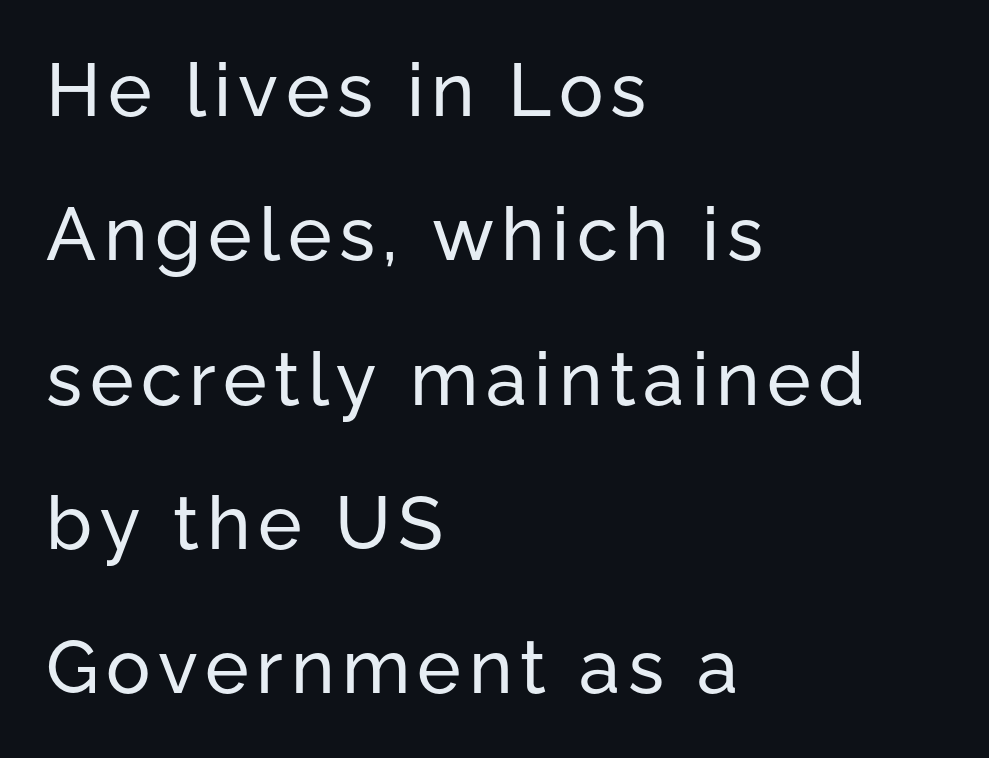
{"serif": "no", "italic": "no", "width": "normal", "stroke_contrast": "low", "x_height": "medium", "monospaced": "no", "underline": "no", "align": "left", "line_spacing": "loose", "line_spacing_ratio": 1.95, "glyph_px": 74}
